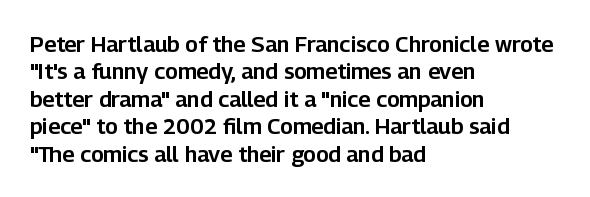
Q: Is the text italic (slanted)? A: No, it is upright.
Q: Is the text underlined? A: No.
Q: How is the paragraph aligned? A: Left-aligned.
Q: Is the spacing between letters normal or unusually wide? A: Normal.
Q: Is the spacing between lines tight, normal or loose? A: Normal.
